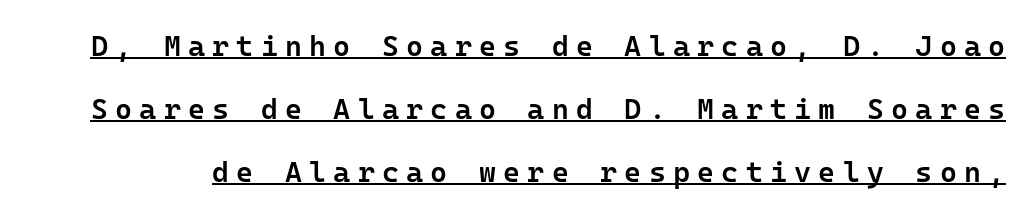
The passage shown is semibold, sitting just below true bold. The typeface chosen for these lines omits serifs. What stands out about the letter spacing? Its width — letters are far apart. A typesetter would call this monospace, since all characters share one set width. This sample uses an upright cut, with every glyph sitting square on the baseline. These characters rest on top of a visible drawn line.
